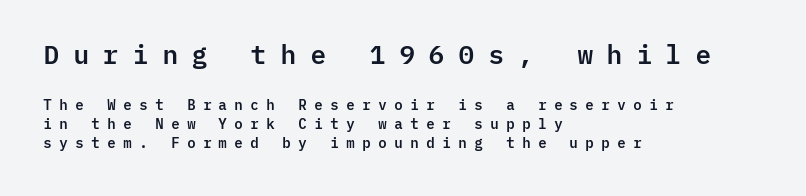
Q: Is the text italic (slanted)? A: No, it is upright.
Q: Is the text underlined? A: No.
Q: How is the paragraph aligned? A: Left-aligned.
Q: Is the spacing between letters normal or unusually wide? A: Unusually wide.
Q: Is the spacing between lines tight, normal or loose? A: Normal.
Q: Which block of text is set in a larger size, the first (top) or the second (bottom)? A: The first (top) one.
